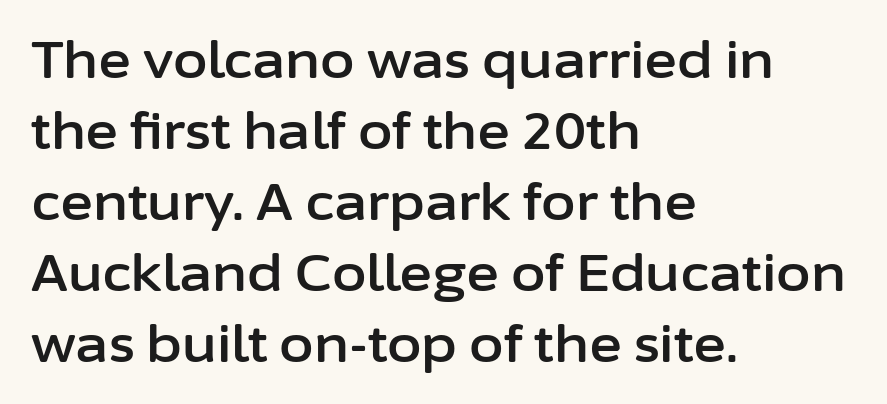
Here the glyphs are tracked normally, forming tight word shapes. Just letters on the line, the space beneath them empty. Normally led — the rows are evenly, conventionally spaced. The font's upright variant was chosen for this text.
